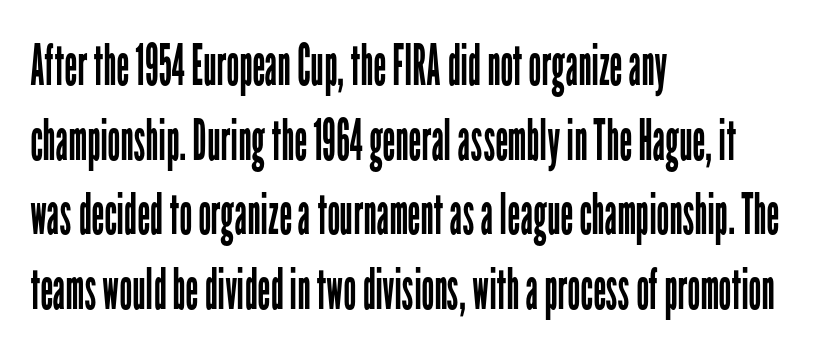
Note: no serifs on the glyphs. A classic flush-left, rag-right setting is used for this passage. Rows of type keep a routine distance in the vertical direction. Heaviness? Minimal to ordinary, like unemphasized prose.
